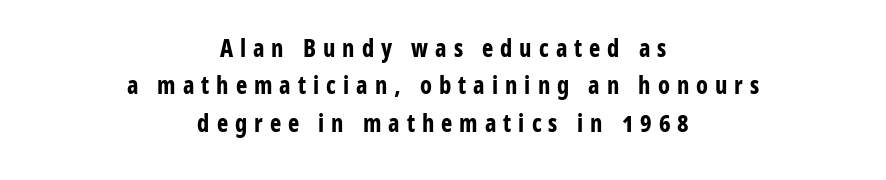
The image shows 24 px bold type, upright; set centered, normal line spacing (1.56x), unusually wide letter spacing (+0.29 em), not underlined.
